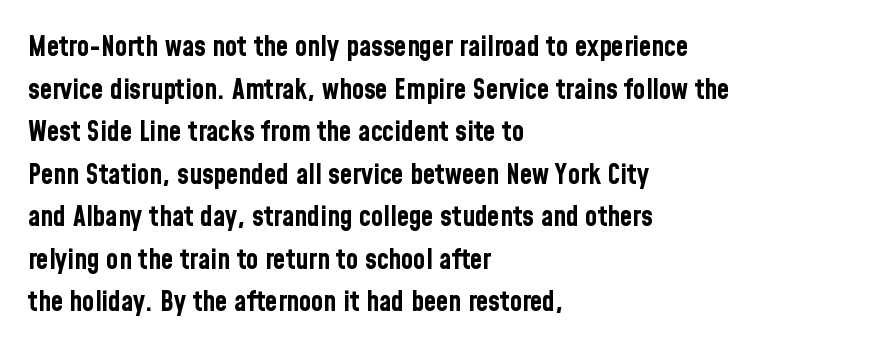
The image shows 28 px bold, condensed sans-serif type, upright; set left-aligned, normal line spacing (1.52x), normal letter spacing, not underlined; low stroke contrast and a medium x-height.
